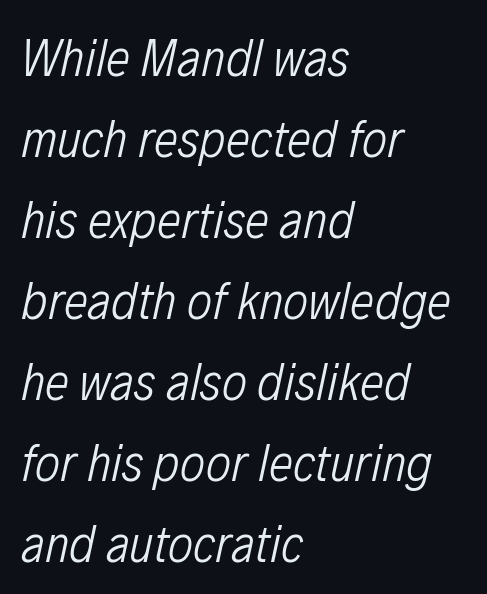
Every row of glyphs begins at an identical x-position on the left. Lines of text with bare space underneath. There is no visible air inserted between adjacent glyphs. The lines sit at an ordinary, default distance from one another. Is the type slanted? Yes — the strokes lean at a clear angle. Note the varied advance widths — an 'i' is clearly narrower than an 'm'.
